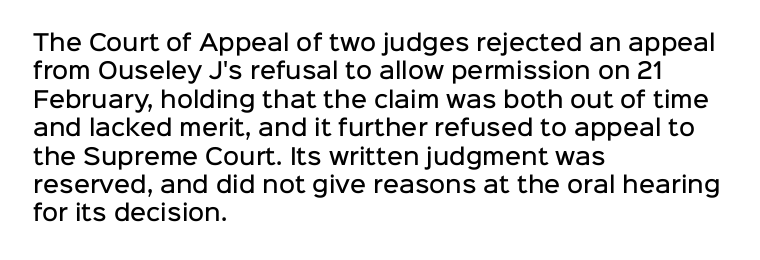
{"italic": "no", "bold": "semi", "underline": "no", "align": "left", "line_spacing": "normal", "line_spacing_ratio": 1.29, "letter_spacing": "normal", "letter_spacing_em": 0.0, "glyph_px": 22}
